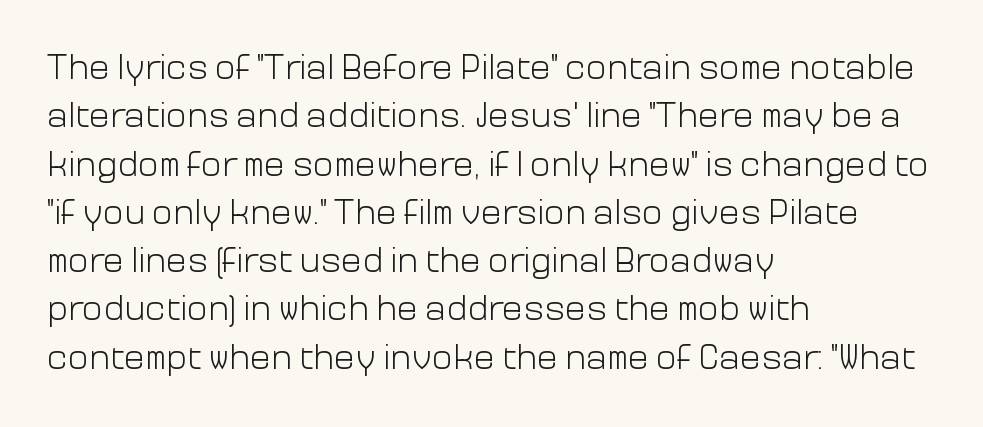
The image shows 35 px light sans-serif type, upright; set left-aligned, normal line spacing (1.38x), normal letter spacing, not underlined; low stroke contrast and a medium x-height.
